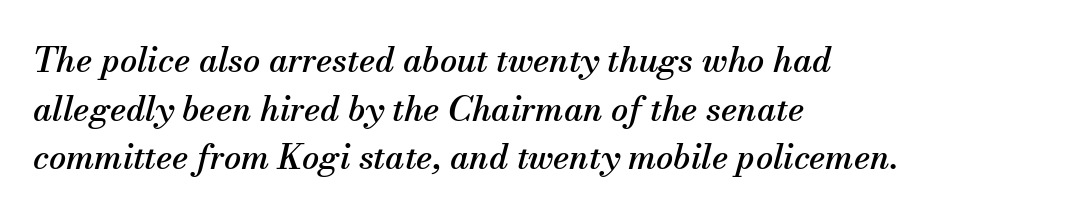
Look at the tracking — it's just the regular setting, nothing added. Each new line begins a customary step beneath the previous one. Each letter keeps its own natural width here, so spacing adapts to shape. Clear beneath every line of the passage. Notice how the stems are inclined rather than vertical — that's the hallmark of italics.
